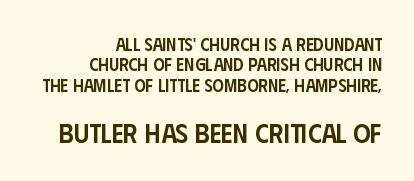
The image shows 27 px text type, upright; set right-aligned, tight line spacing (1.13x), normal letter spacing, not underlined; the second (bottom) block is 1.5x larger.
